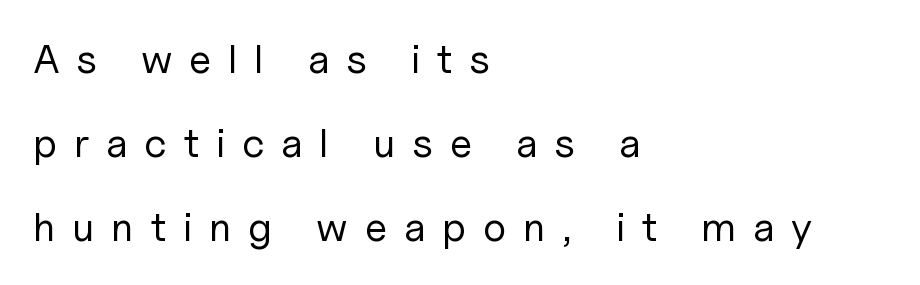
The image shows 41 px regular-weight sans-serif type, upright; set left-aligned, loose line spacing (2.05x), unusually wide letter spacing (+0.41 em), not underlined; low stroke contrast and a medium x-height.
